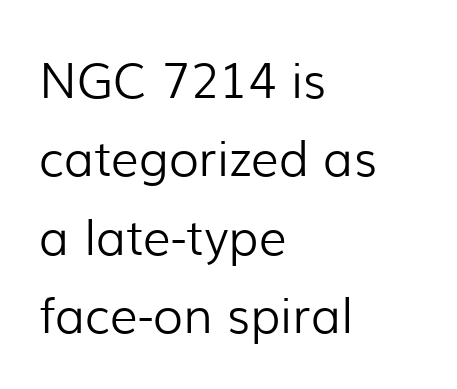
The image shows 49 px light sans-serif type, upright; set left-aligned, normal line spacing (1.6x), normal letter spacing, not underlined; low stroke contrast and a medium x-height.
